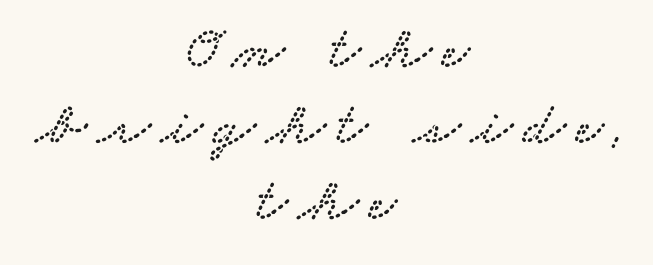
Q: Is the text underlined? A: No.
Q: How is the paragraph aligned? A: Centered.
Q: Is the spacing between lines tight, normal or loose? A: Normal.
Q: Width (condensed, normal, or wide)? A: Wide.
Q: Stroke contrast? A: Low.
Q: x-height? A: Small.
Q: Monospaced? A: No.
